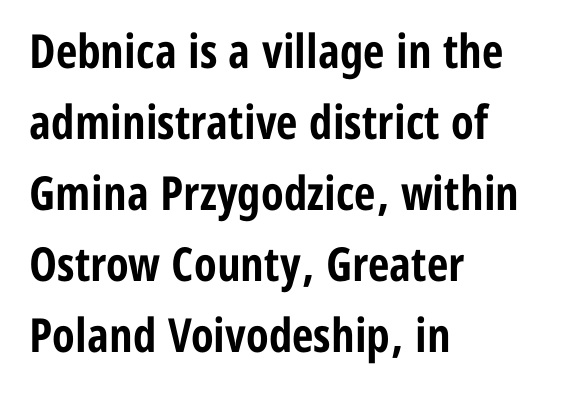
Spacing verdict: proportional, widths tailored to each character. Its strokes are broad and dark, the hallmark of bold type. Quick note: not italic, upright. Compared with typical body copy, the letter spacing here is the same.
